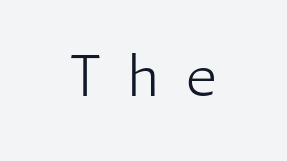
{"serif": "no", "italic": "no", "bold": "no", "weight": "light", "width": "normal", "stroke_contrast": "low", "x_height": "medium", "underline": "no", "letter_spacing": "wide", "letter_spacing_em": 0.42, "glyph_px": 56}
